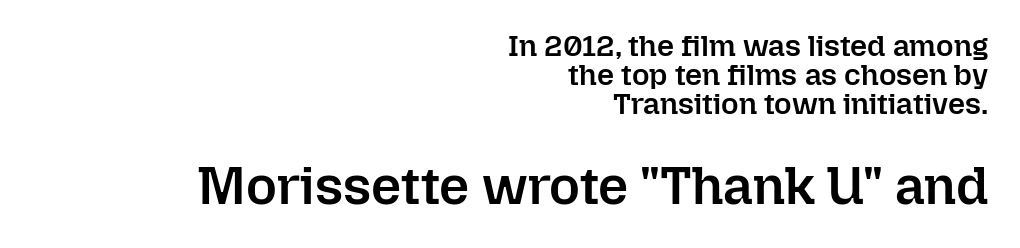
{"italic": "no", "bold": "semi", "weight": "semibold", "width": "normal", "stroke_contrast": "low", "x_height": "medium", "monospaced": "no", "underline": "no", "align": "right", "line_spacing": "tight", "line_spacing_ratio": 0.97, "letter_spacing": "normal", "letter_spacing_em": 0.0, "larger_block": "second", "size_ratio": 1.77, "glyph_px": 53}
